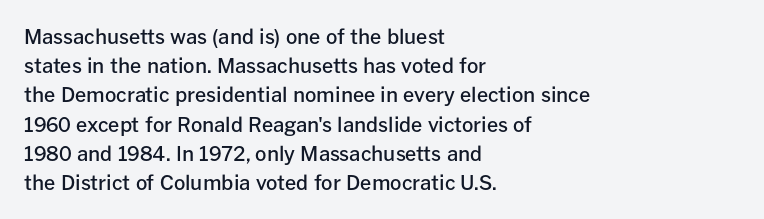
{"italic": "no", "bold": "semi", "underline": "no", "align": "left", "line_spacing": "normal", "line_spacing_ratio": 1.46, "letter_spacing": "normal", "letter_spacing_em": 0.0, "glyph_px": 20}
